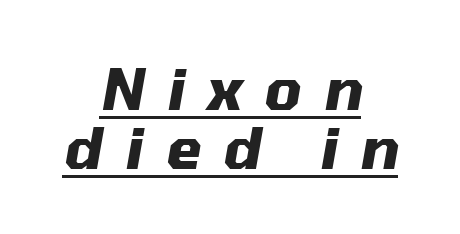
{"italic": "yes", "lean": "right", "slant_degrees": 10, "bold": "yes", "weight": "heavy", "width": "normal", "stroke_contrast": "medium", "x_height": "medium", "monospaced": "no", "underline": "yes", "align": "center", "line_spacing": "tight", "line_spacing_ratio": 1.03, "letter_spacing": "wide", "letter_spacing_em": 0.39, "glyph_px": 57}
